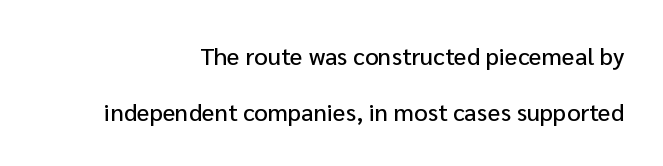
Q: Is the text italic (slanted)? A: No, it is upright.
Q: Is the text underlined? A: No.
Q: How is the paragraph aligned? A: Right-aligned.
Q: Is the spacing between letters normal or unusually wide? A: Normal.
Q: Is the spacing between lines tight, normal or loose? A: Loose.
